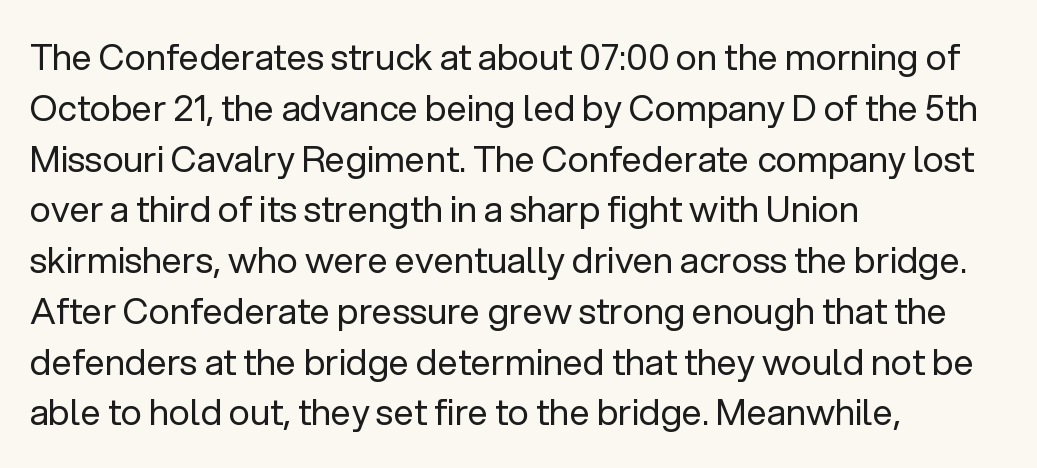
The image shows 36 px regular-weight sans-serif type, upright; set left-aligned, normal line spacing (1.41x), normal letter spacing, not underlined; low stroke contrast and a medium x-height.
